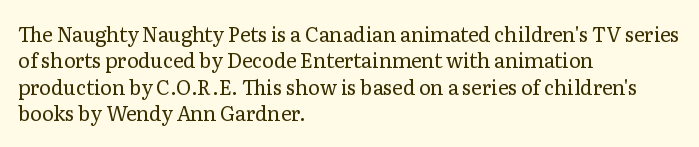
The image shows 20 px text type, upright; set left-aligned, normal line spacing (1.32x), normal letter spacing, not underlined.
